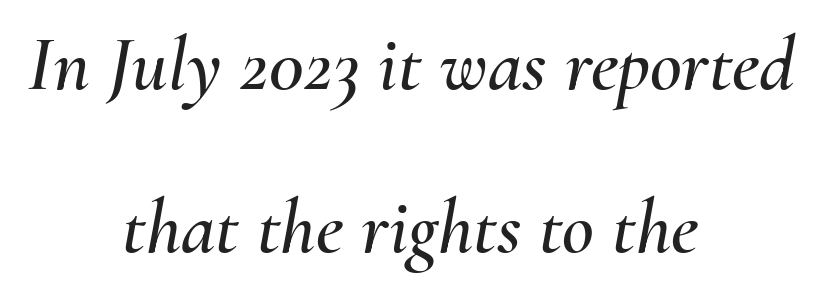
{"italic": "yes", "lean": "right", "slant_degrees": 10, "width": "normal", "stroke_contrast": "medium", "x_height": "small", "monospaced": "no", "underline": "no", "align": "center", "line_spacing": "loose", "line_spacing_ratio": 2.09, "letter_spacing": "normal", "letter_spacing_em": 0.0, "glyph_px": 78}
